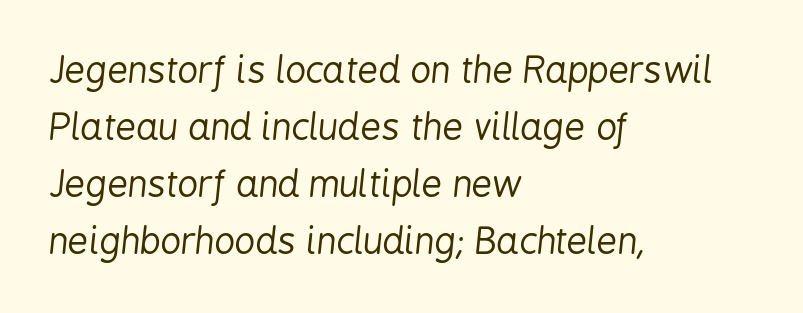
This sample uses plain, unmodified letter spacing. Descenders hang freely into open space. The text carries the slant typical of an italic or oblique font. No chunkiness to these letters — they're not bold. Each letter keeps its own natural width here, so spacing adapts to shape.
